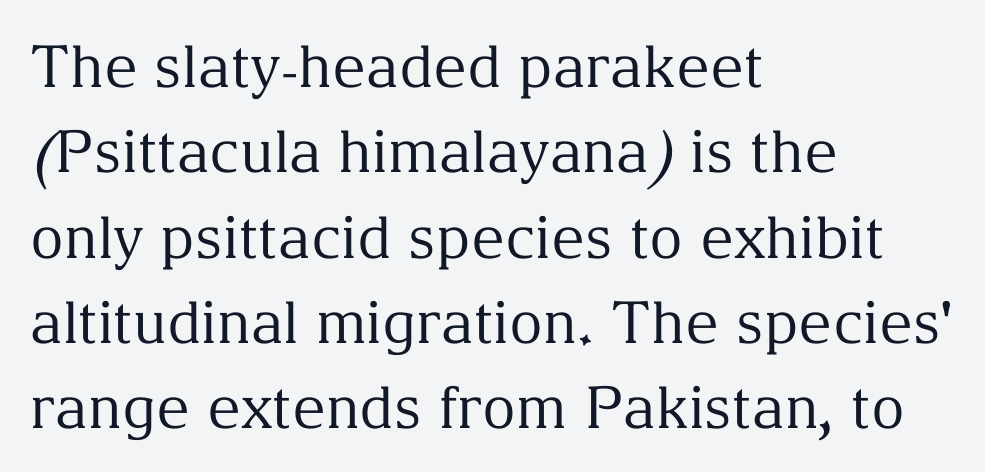
Anything drawn beneath the words? Only blank space. The font family rendered here belongs to the serif group. The letterforms sit shoulder to shoulder at normal distance. The lettering stays uniformly vertical, giving the passage a roman look. The rows are spaced the way most documents space them.
